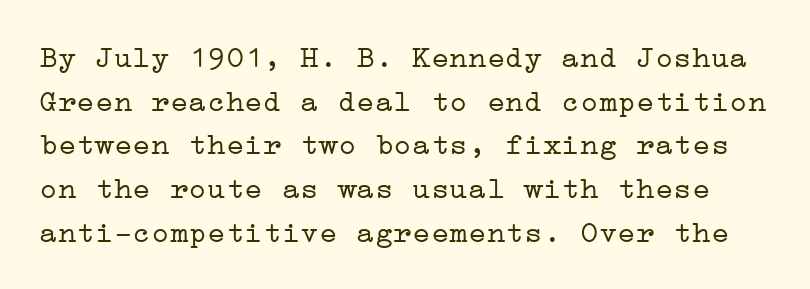
The image shows 31 px light, wide serif type, upright; set normal line spacing (1.41x), normal letter spacing, not underlined; low stroke contrast and a medium x-height.
